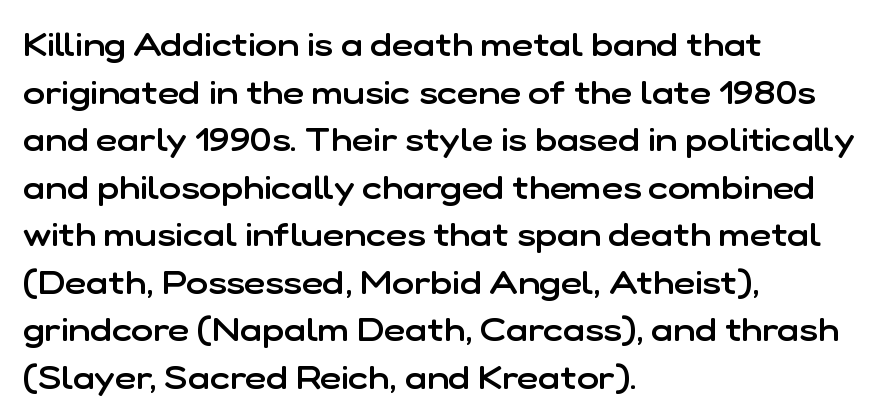
A sans-serif font was chosen for this passage. A semibold gives these letters moderate extra thickness, short of bold. Compared with typical body copy, the letter spacing here is the same. Students, observe: this is what conventionally led text looks like. The specimen reads as upright at a glance.
